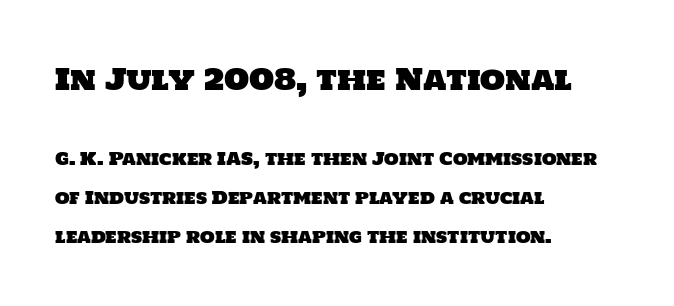
Q: Is the typeface a serif or a sans-serif typeface? A: Sans-serif.
Q: Is the text underlined? A: No.
Q: How is the paragraph aligned? A: Left-aligned.
Q: Is the spacing between letters normal or unusually wide? A: Normal.
Q: Is the spacing between lines tight, normal or loose? A: Loose.
Q: Which block of text is set in a larger size, the first (top) or the second (bottom)? A: The first (top) one.
Q: Width (condensed, normal, or wide)? A: Normal.
Q: Stroke contrast? A: Low.
Q: x-height? A: Large.
Q: Monospaced? A: No.
